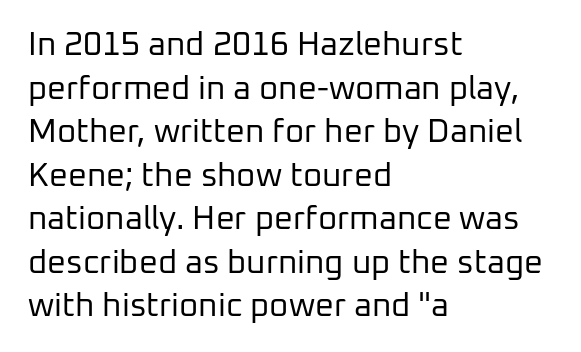
Q: Is the text bold? A: No.
Q: Is the text italic (slanted)? A: No, it is upright.
Q: Is the typeface a serif or a sans-serif typeface? A: Sans-serif.
Q: Is the text underlined? A: No.
Q: How is the paragraph aligned? A: Left-aligned.
Q: Is the spacing between letters normal or unusually wide? A: Normal.
Q: Is the spacing between lines tight, normal or loose? A: Normal.
Q: Width (condensed, normal, or wide)? A: Normal.
Q: Stroke contrast? A: Low.
Q: x-height? A: Medium.
Q: Monospaced? A: No.
